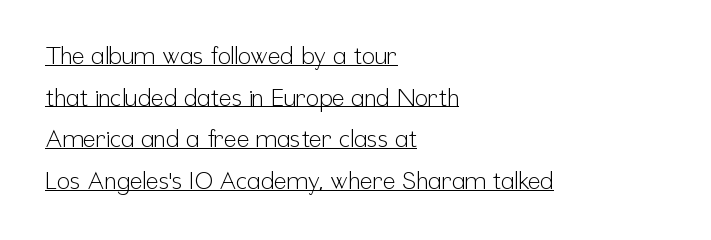
This sample uses an upright cut, with every glyph sitting square on the baseline. Summary of weight: not heavy and not bold. The lines are quadded left. The face used here is rendered with its standard letterfit. Every word sits above its own underline.
